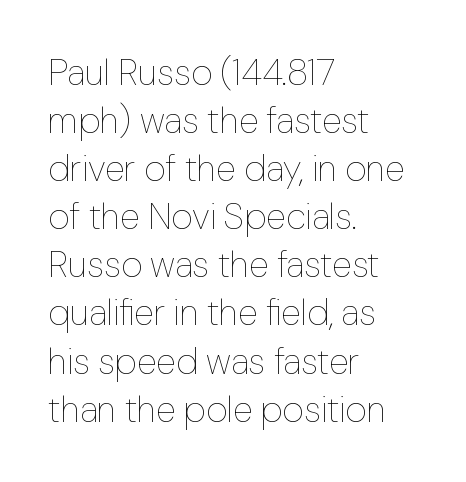
Q: Is the text bold? A: No.
Q: Is the text italic (slanted)? A: No, it is upright.
Q: Is the text underlined? A: No.
Q: How is the paragraph aligned? A: Left-aligned.
Q: Is the spacing between letters normal or unusually wide? A: Normal.
Q: Is the spacing between lines tight, normal or loose? A: Normal.
Q: Width (condensed, normal, or wide)? A: Normal.
Q: Stroke contrast? A: Low.
Q: x-height? A: Medium.
Q: Monospaced? A: No.
